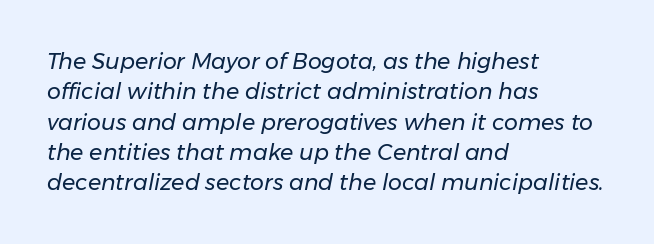
{"italic": "yes", "lean": "right", "slant_degrees": 11, "bold": "no", "underline": "no", "align": "left", "line_spacing": "normal", "line_spacing_ratio": 1.38, "letter_spacing": "normal", "letter_spacing_em": 0.0, "glyph_px": 22}
